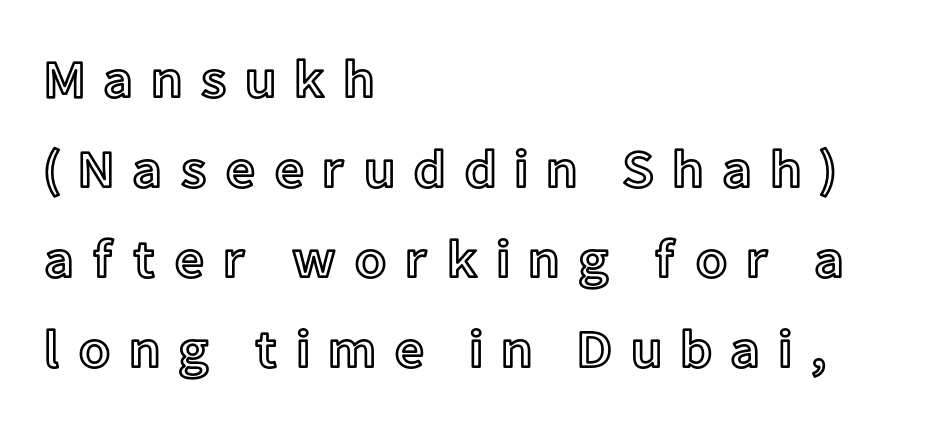
The image shows 53 px text type, upright; set left-aligned, normal line spacing (1.7x), unusually wide letter spacing (+0.33 em), not underlined; a medium x-height.
